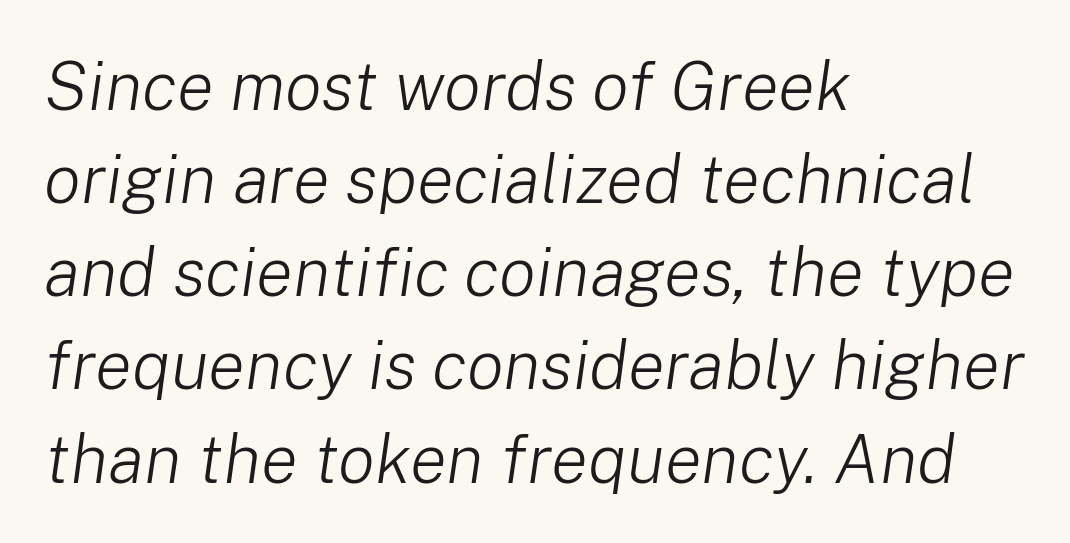
Q: Is the text bold? A: No.
Q: Is the text italic (slanted)? A: Yes, it leans right by about 8 degrees.
Q: Is the text underlined? A: No.
Q: How is the paragraph aligned? A: Left-aligned.
Q: Is the spacing between letters normal or unusually wide? A: Normal.
Q: Is the spacing between lines tight, normal or loose? A: Normal.
Q: Width (condensed, normal, or wide)? A: Normal.
Q: Stroke contrast? A: Low.
Q: x-height? A: Medium.
Q: Monospaced? A: No.
